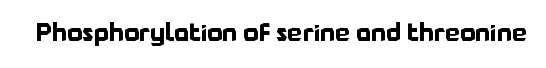
{"italic": "no", "bold": "yes", "underline": "no", "letter_spacing": "normal", "letter_spacing_em": 0.0, "glyph_px": 24}
